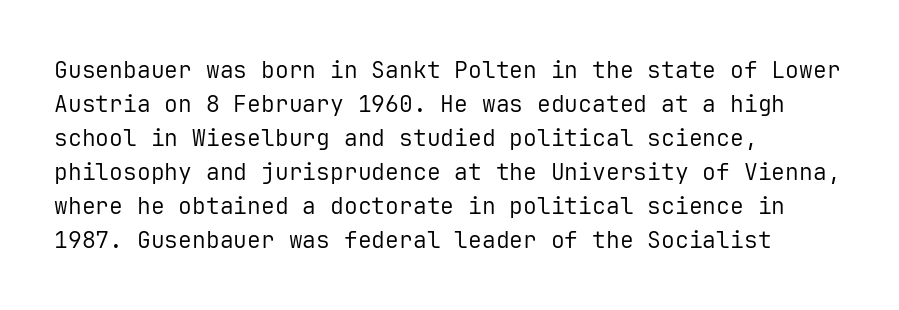
{"italic": "no", "bold": "no", "underline": "no", "align": "left", "line_spacing": "normal", "line_spacing_ratio": 1.48, "letter_spacing": "normal", "letter_spacing_em": 0.0, "glyph_px": 23}
